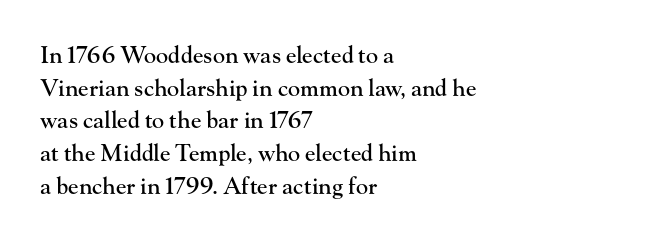
Q: Is the text italic (slanted)? A: No, it is upright.
Q: Is the text underlined? A: No.
Q: How is the paragraph aligned? A: Left-aligned.
Q: Is the spacing between letters normal or unusually wide? A: Normal.
Q: Is the spacing between lines tight, normal or loose? A: Normal.
